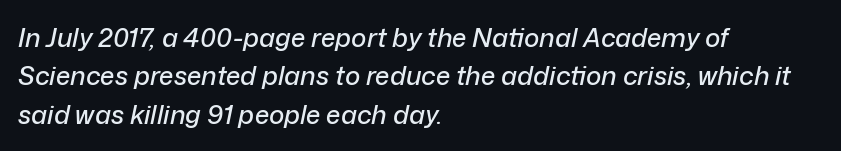
The image shows 26 px text type, italic (leaning right); set left-aligned, normal line spacing (1.48x), normal letter spacing, not underlined.
